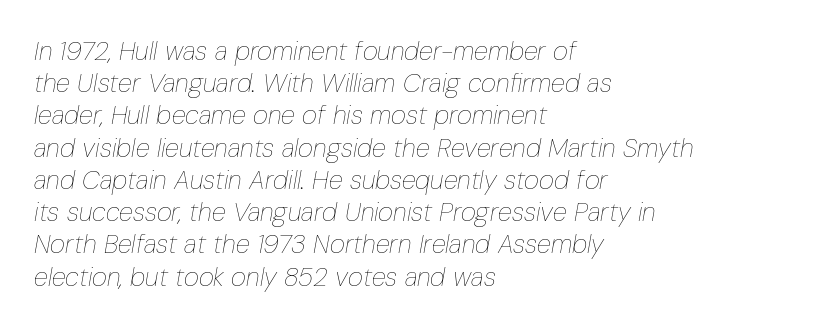
{"italic": "yes", "lean": "right", "slant_degrees": 10, "bold": "no", "underline": "no", "align": "left", "line_spacing_ratio": 1.24, "letter_spacing": "normal", "letter_spacing_em": 0.0, "glyph_px": 26}
